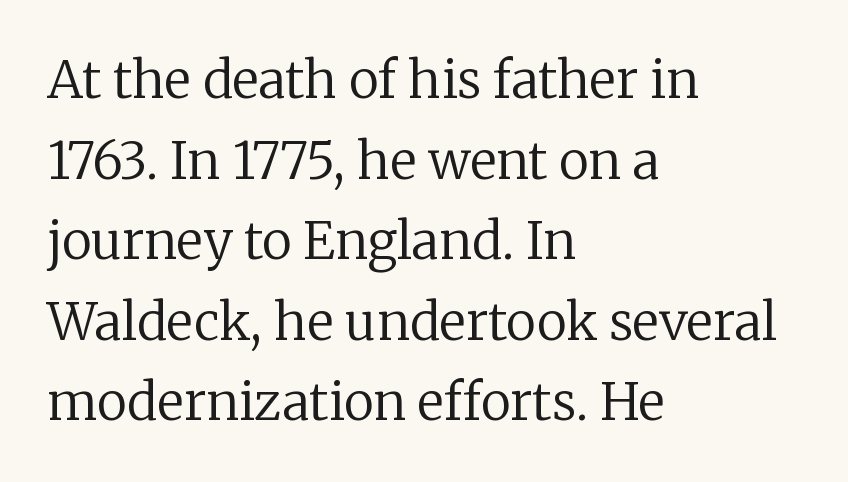
Q: Is the text bold? A: No.
Q: Is the text italic (slanted)? A: No, it is upright.
Q: Is the typeface a serif or a sans-serif typeface? A: Serif.
Q: Is the text underlined? A: No.
Q: How is the paragraph aligned? A: Left-aligned.
Q: Is the spacing between letters normal or unusually wide? A: Normal.
Q: Is the spacing between lines tight, normal or loose? A: Normal.
Q: Width (condensed, normal, or wide)? A: Normal.
Q: Stroke contrast? A: Low.
Q: x-height? A: Medium.
Q: Monospaced? A: No.
